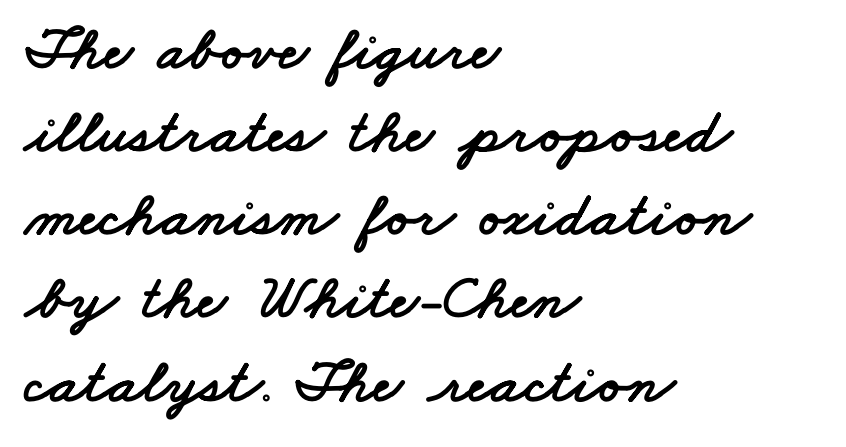
Q: Is the typeface a serif or a sans-serif typeface? A: Sans-serif.
Q: Is the text underlined? A: No.
Q: How is the paragraph aligned? A: Left-aligned.
Q: Is the spacing between letters normal or unusually wide? A: Normal.
Q: Is the spacing between lines tight, normal or loose? A: Normal.
Q: Width (condensed, normal, or wide)? A: Wide.
Q: Stroke contrast? A: Low.
Q: x-height? A: Small.
Q: Monospaced? A: No.
